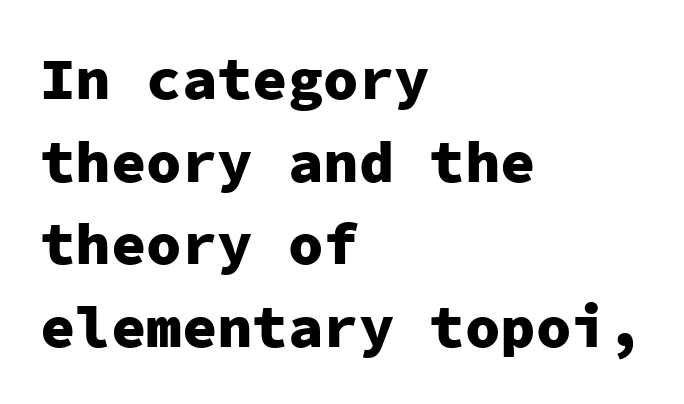
Q: Is the text bold? A: Yes.
Q: Is the text italic (slanted)? A: No, it is upright.
Q: Is the typeface a serif or a sans-serif typeface? A: Sans-serif.
Q: Is the text underlined? A: No.
Q: How is the paragraph aligned? A: Left-aligned.
Q: Is the spacing between letters normal or unusually wide? A: Normal.
Q: Is the spacing between lines tight, normal or loose? A: Normal.
Q: Width (condensed, normal, or wide)? A: Normal.
Q: Stroke contrast? A: Low.
Q: x-height? A: Medium.
Q: Monospaced? A: Yes.
